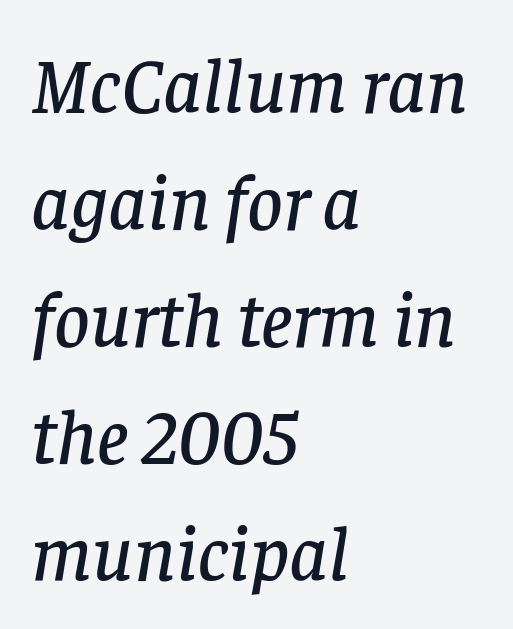
{"serif": "yes", "italic": "yes", "lean": "right", "slant_degrees": 8, "width": "normal", "stroke_contrast": "low", "x_height": "large", "monospaced": "no", "underline": "no", "align": "left", "line_spacing": "normal", "line_spacing_ratio": 1.5, "letter_spacing": "normal", "letter_spacing_em": 0.0, "glyph_px": 78}
